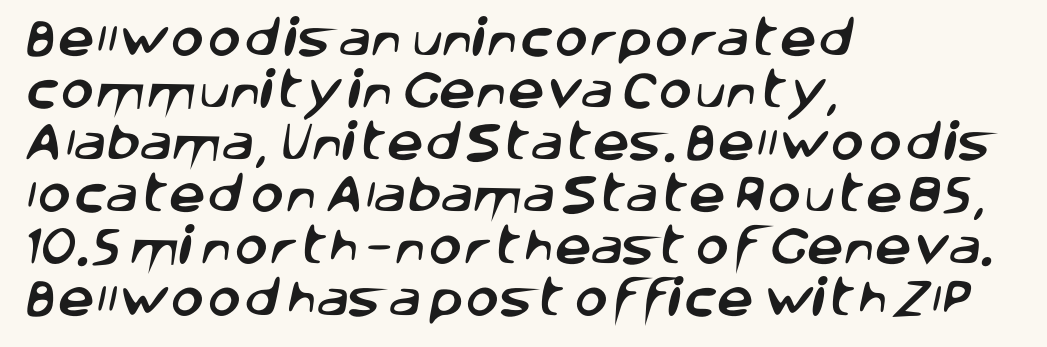
{"serif": "no", "width": "normal", "stroke_contrast": "low", "x_height": "large", "monospaced": "no", "underline": "no", "align": "left", "line_spacing": "normal", "line_spacing_ratio": 1.27, "letter_spacing": "normal", "letter_spacing_em": 0.0, "glyph_px": 41}
